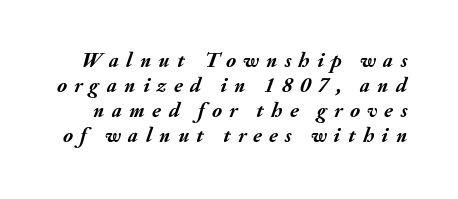
Q: Is the text bold? A: Yes.
Q: Is the text italic (slanted)? A: Yes, it leans right by about 20 degrees.
Q: Is the text underlined? A: No.
Q: Is the spacing between letters normal or unusually wide? A: Unusually wide.
